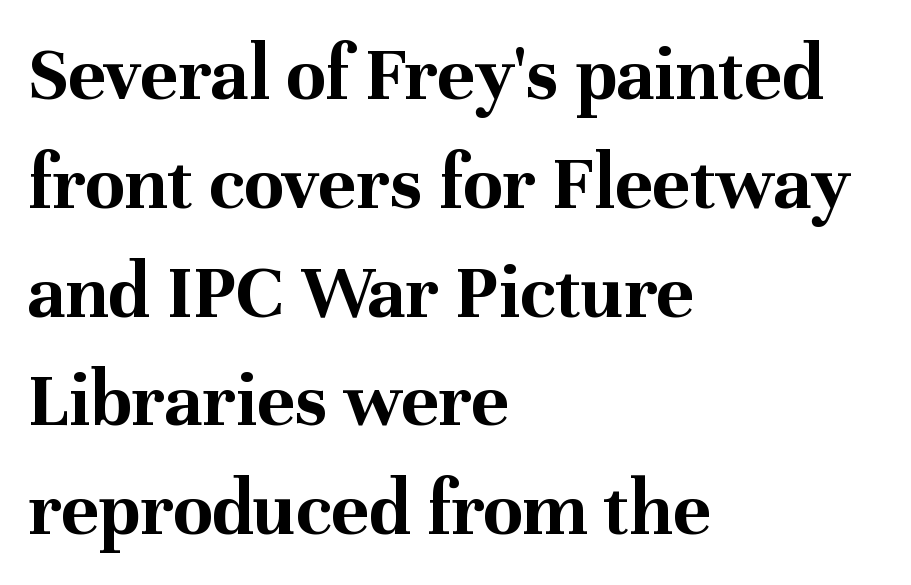
Q: Is the text bold? A: Yes.
Q: Is the text italic (slanted)? A: No, it is upright.
Q: Is the typeface a serif or a sans-serif typeface? A: Serif.
Q: Is the text underlined? A: No.
Q: How is the paragraph aligned? A: Left-aligned.
Q: Is the spacing between letters normal or unusually wide? A: Normal.
Q: Is the spacing between lines tight, normal or loose? A: Normal.
Q: Width (condensed, normal, or wide)? A: Normal.
Q: Stroke contrast? A: Medium.
Q: x-height? A: Medium.
Q: Monospaced? A: No.
